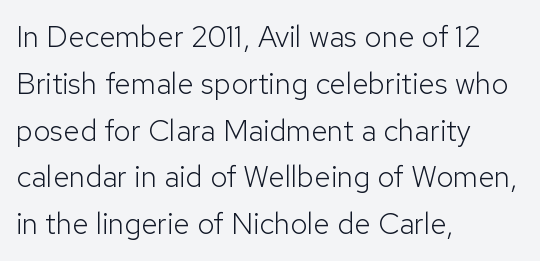
Q: Is the text bold? A: No.
Q: Is the text italic (slanted)? A: No, it is upright.
Q: Is the typeface a serif or a sans-serif typeface? A: Sans-serif.
Q: Is the text underlined? A: No.
Q: How is the paragraph aligned? A: Left-aligned.
Q: Is the spacing between letters normal or unusually wide? A: Normal.
Q: Is the spacing between lines tight, normal or loose? A: Normal.
Q: Width (condensed, normal, or wide)? A: Normal.
Q: Stroke contrast? A: Low.
Q: x-height? A: Medium.
Q: Monospaced? A: No.
